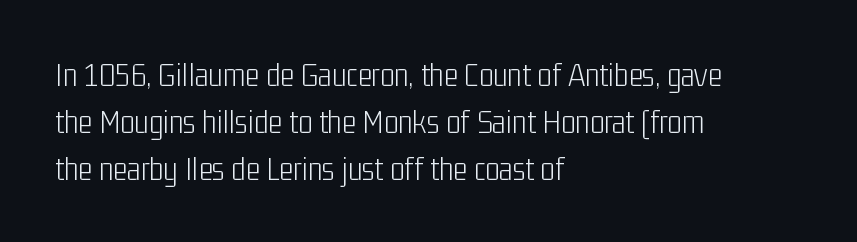
The image shows 34 px light, condensed sans-serif type, upright; set left-aligned, normal line spacing (1.38x), normal letter spacing, not underlined; low stroke contrast and a medium x-height.
